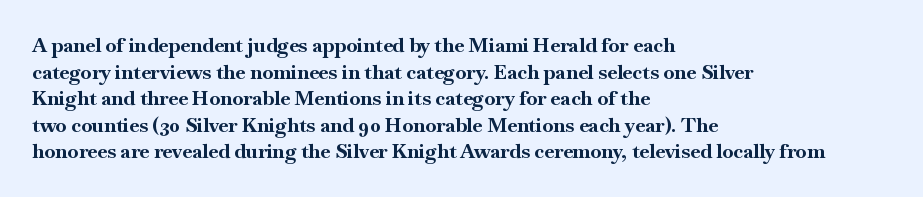
{"italic": "no", "bold": "yes", "underline": "no", "align": "left", "line_spacing": "normal", "line_spacing_ratio": 1.33, "letter_spacing": "normal", "letter_spacing_em": 0.0, "glyph_px": 20}
